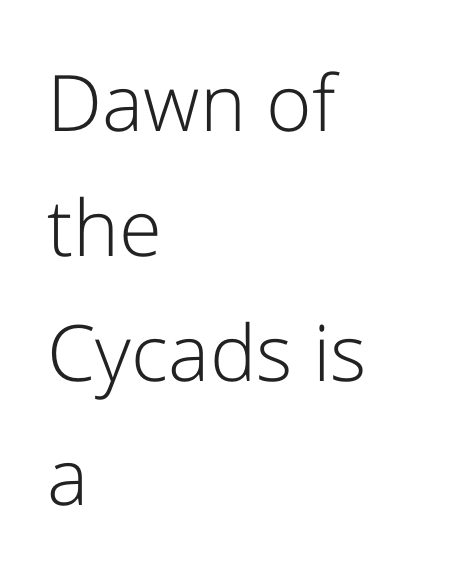
{"serif": "no", "italic": "no", "bold": "no", "weight": "light", "width": "normal", "stroke_contrast": "low", "x_height": "medium", "monospaced": "no", "underline": "no", "align": "left", "line_spacing": "normal", "line_spacing_ratio": 1.6, "letter_spacing": "normal", "letter_spacing_em": 0.0, "glyph_px": 78}
